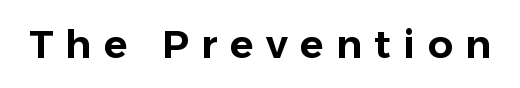
{"serif": "no", "italic": "no", "width": "normal", "stroke_contrast": "low", "x_height": "medium", "monospaced": "no", "underline": "no", "letter_spacing": "wide", "letter_spacing_em": 0.32, "glyph_px": 39}
